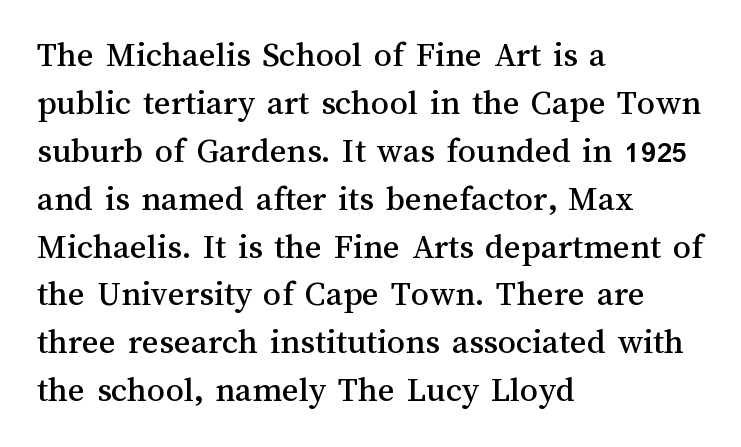
In CSS terms this would be text-align: left. This sample has the flowing, uneven cadence of proportional lettering. Honestly, there is no underline to notice here at all. Posture: upright roman. Rows of type keep a routine distance in the vertical direction. This sample uses plain, unmodified letter spacing.
